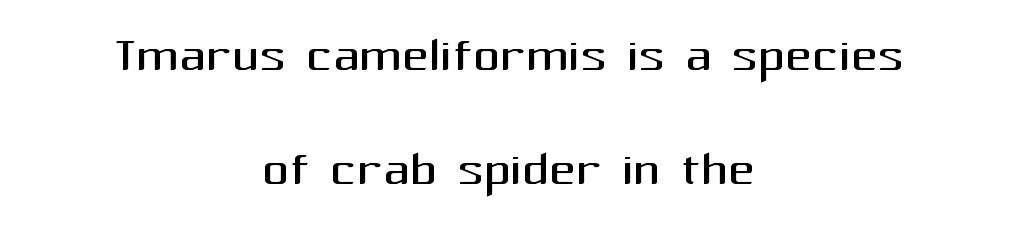
Q: Is the text bold? A: No.
Q: Is the text italic (slanted)? A: No, it is upright.
Q: Is the typeface a serif or a sans-serif typeface? A: Sans-serif.
Q: Is the text underlined? A: No.
Q: How is the paragraph aligned? A: Centered.
Q: Is the spacing between letters normal or unusually wide? A: Normal.
Q: Width (condensed, normal, or wide)? A: Normal.
Q: Stroke contrast? A: Medium.
Q: x-height? A: Medium.
Q: Monospaced? A: No.
